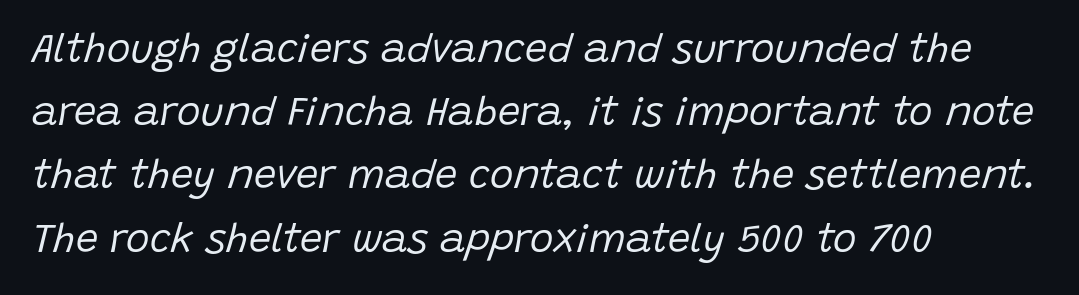
The image shows 40 px regular-weight type, italic (leaning right); set left-aligned, normal line spacing (1.58x), normal letter spacing, not underlined; low stroke contrast and a large x-height.
